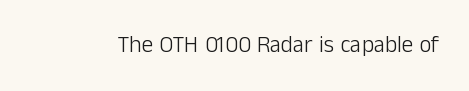
{"italic": "no", "bold": "no", "underline": "no", "letter_spacing": "normal", "letter_spacing_em": 0.0, "glyph_px": 23}
